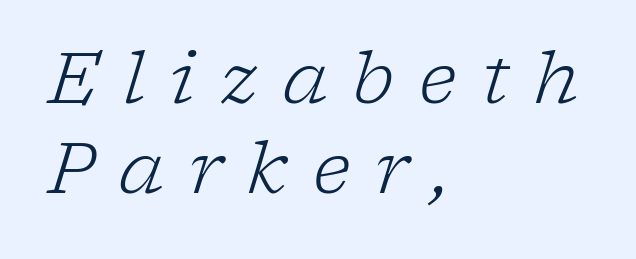
Q: Is the text bold? A: No.
Q: Is the text italic (slanted)? A: Yes, it leans right by about 17 degrees.
Q: Is the typeface a serif or a sans-serif typeface? A: Serif.
Q: Is the text underlined? A: No.
Q: How is the paragraph aligned? A: Left-aligned.
Q: Is the spacing between letters normal or unusually wide? A: Unusually wide.
Q: Is the spacing between lines tight, normal or loose? A: Normal.
Q: Width (condensed, normal, or wide)? A: Normal.
Q: Stroke contrast? A: Low.
Q: x-height? A: Medium.
Q: Monospaced? A: No.
